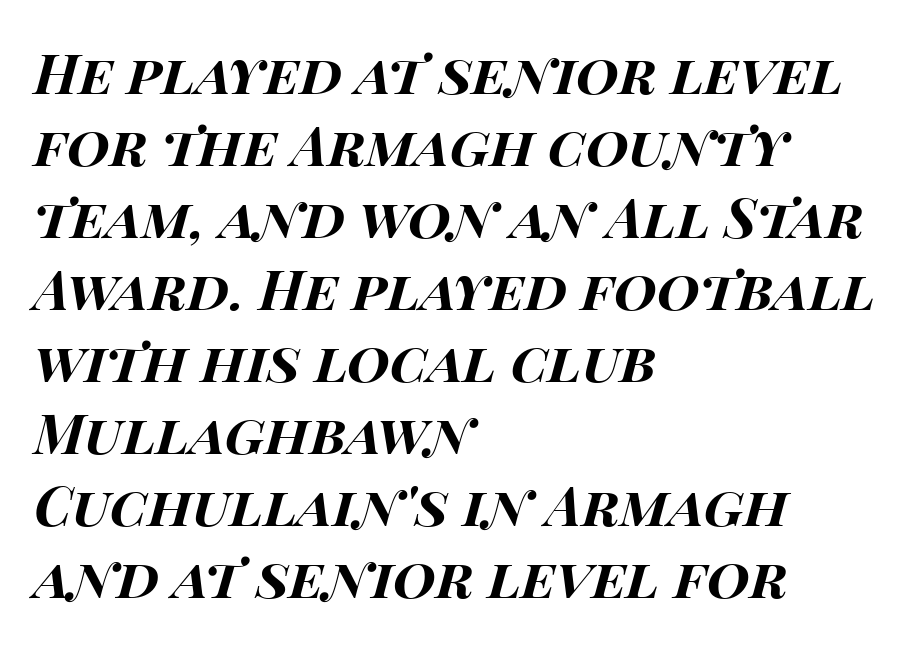
Q: Is the text bold? A: Yes.
Q: Is the text italic (slanted)? A: Yes, it leans right by about 14 degrees.
Q: Is the text underlined? A: No.
Q: How is the paragraph aligned? A: Left-aligned.
Q: Is the spacing between letters normal or unusually wide? A: Normal.
Q: Is the spacing between lines tight, normal or loose? A: Normal.
Q: Width (condensed, normal, or wide)? A: Wide.
Q: Stroke contrast? A: High.
Q: x-height? A: Large.
Q: Monospaced? A: No.
